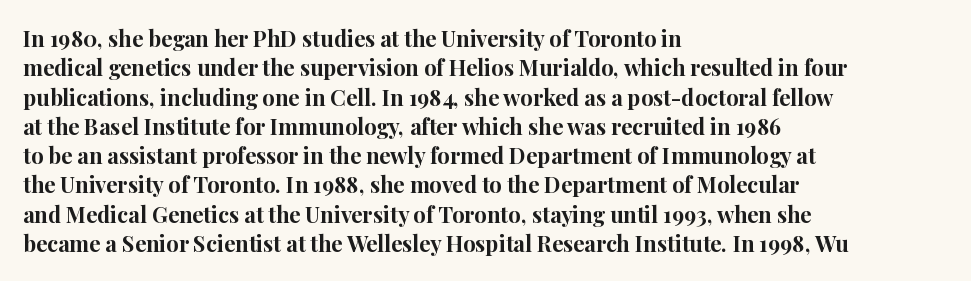
The image shows 22 px bold type, upright; set left-aligned, normal line spacing (1.33x), normal letter spacing, not underlined.
